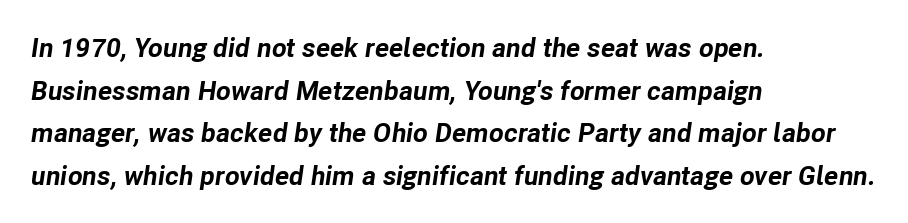
{"italic": "yes", "lean": "right", "slant_degrees": 8, "bold": "yes", "underline": "no", "align": "left", "line_spacing": "normal", "line_spacing_ratio": 1.58, "letter_spacing": "normal", "letter_spacing_em": 0.0, "glyph_px": 27}
